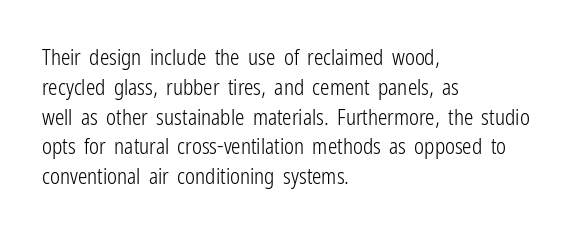
Quick note: interline space is typical. Nothing unusual about the tracking: characters are spaced as the font intends. Unmarked baselines from the first word to the last. No italicization has been applied; the sample stays upright.
